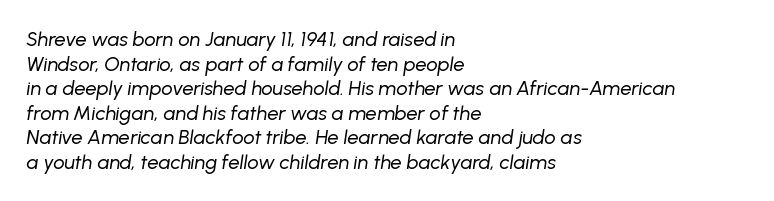
The image shows 20 px text type, italic (leaning right); set left-aligned, line spacing 1.23x, normal letter spacing, not underlined.
